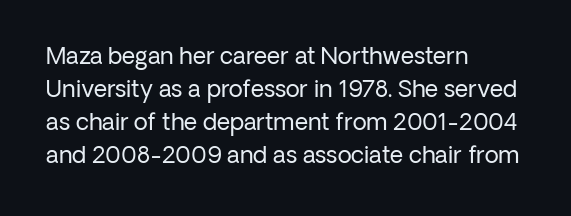
The image shows 23 px text type, upright; set left-aligned, normal line spacing (1.44x), normal letter spacing, not underlined.
